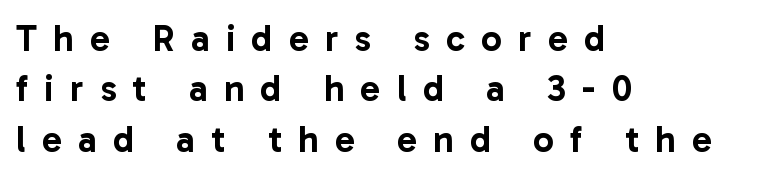
The text was rendered using a sans face with plain stroke endings. Ordinary non-slanted type is in use. The letterforms stand isolated, each surrounded by extra space. The glyphs are unaccompanied by any horizontal stroke below them.
